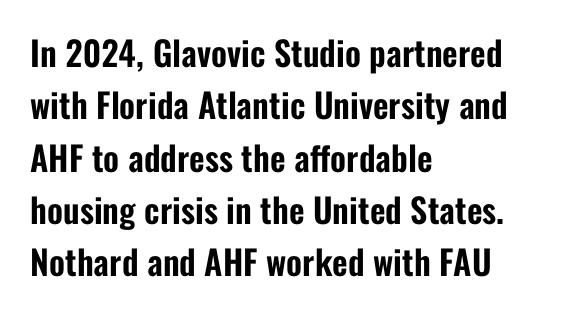
The image shows 34 px condensed sans-serif type, upright; set left-aligned, normal line spacing (1.54x), normal letter spacing, not underlined; low stroke contrast and a medium x-height.
